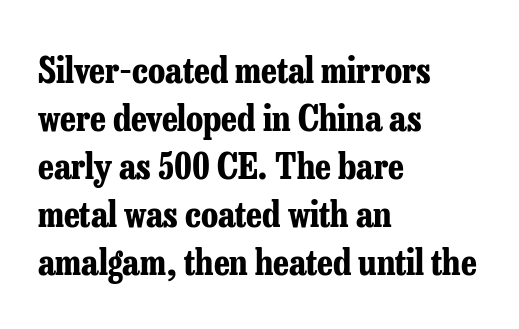
The image shows 36 px bold, condensed serif type, upright; set left-aligned, normal line spacing (1.33x), normal letter spacing, not underlined; low stroke contrast and a medium x-height.
